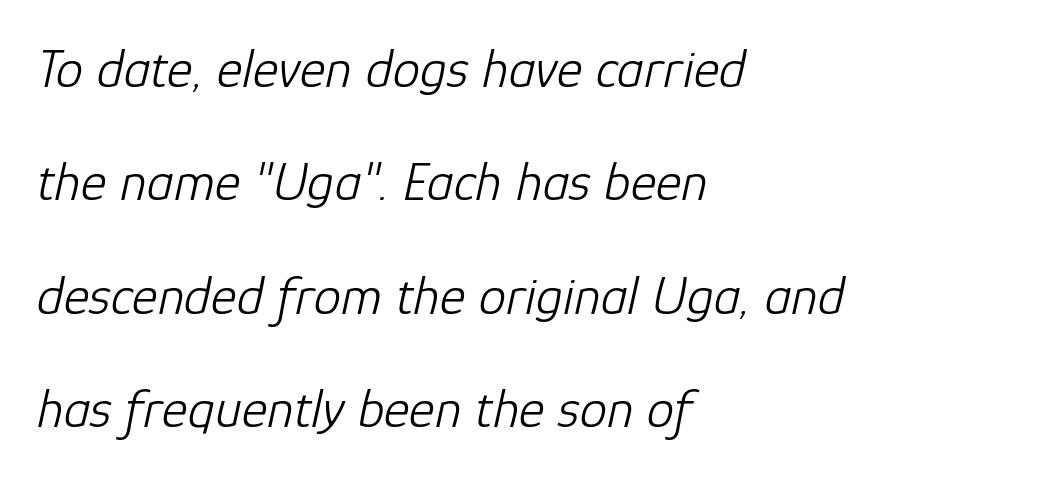
The font is comparable to plain body text, perhaps lighter. Short note: letters normally spaced. The passage shown leans; its letterforms are oblique. Rule under the text: the space is simply empty.
